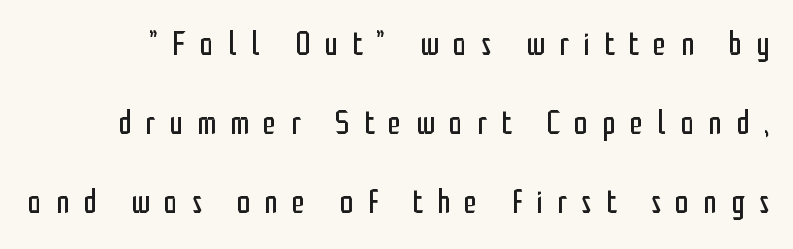
Q: Is the text bold? A: No.
Q: Is the text italic (slanted)? A: No, it is upright.
Q: Is the typeface a serif or a sans-serif typeface? A: Sans-serif.
Q: Is the text underlined? A: No.
Q: Is the spacing between letters normal or unusually wide? A: Unusually wide.
Q: Is the spacing between lines tight, normal or loose? A: Loose.
Q: Width (condensed, normal, or wide)? A: Condensed.
Q: Stroke contrast? A: Low.
Q: x-height? A: Medium.
Q: Monospaced? A: No.
